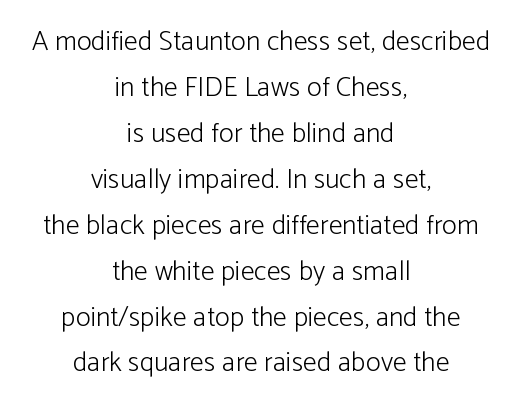
The image shows 28 px light sans-serif type, upright; set centered, normal line spacing (1.64x), normal letter spacing, not underlined; low stroke contrast and a medium x-height.
